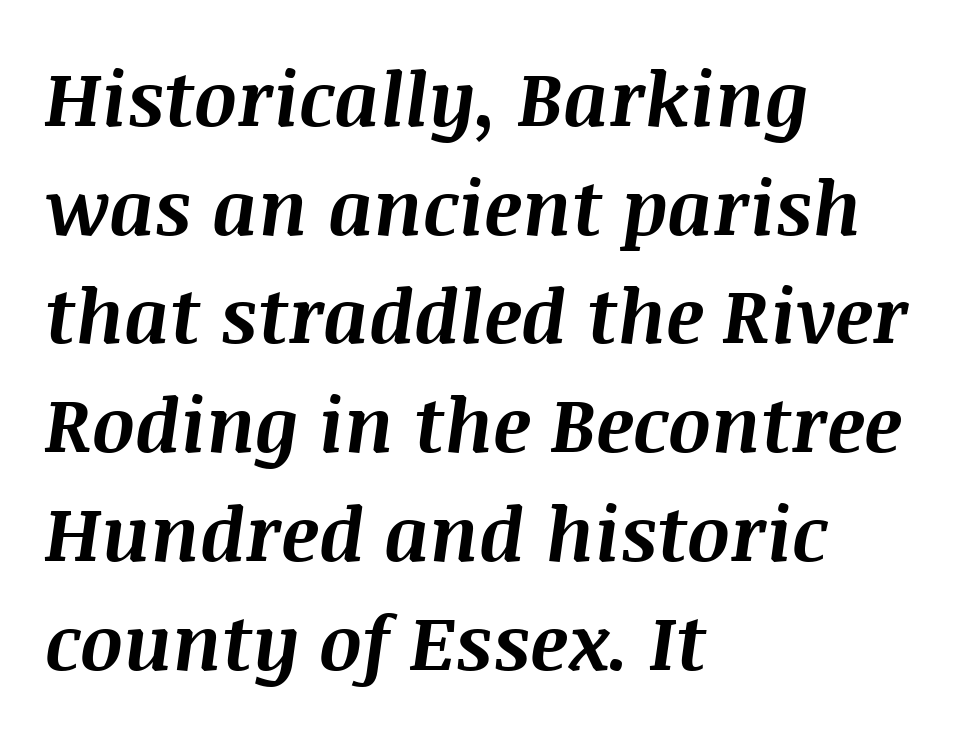
Q: Is the text bold? A: Yes.
Q: Is the text italic (slanted)? A: Yes, it leans right by about 8 degrees.
Q: Is the text underlined? A: No.
Q: How is the paragraph aligned? A: Left-aligned.
Q: Is the spacing between letters normal or unusually wide? A: Normal.
Q: Is the spacing between lines tight, normal or loose? A: Normal.
Q: Width (condensed, normal, or wide)? A: Normal.
Q: Stroke contrast? A: Medium.
Q: x-height? A: Large.
Q: Monospaced? A: No.
